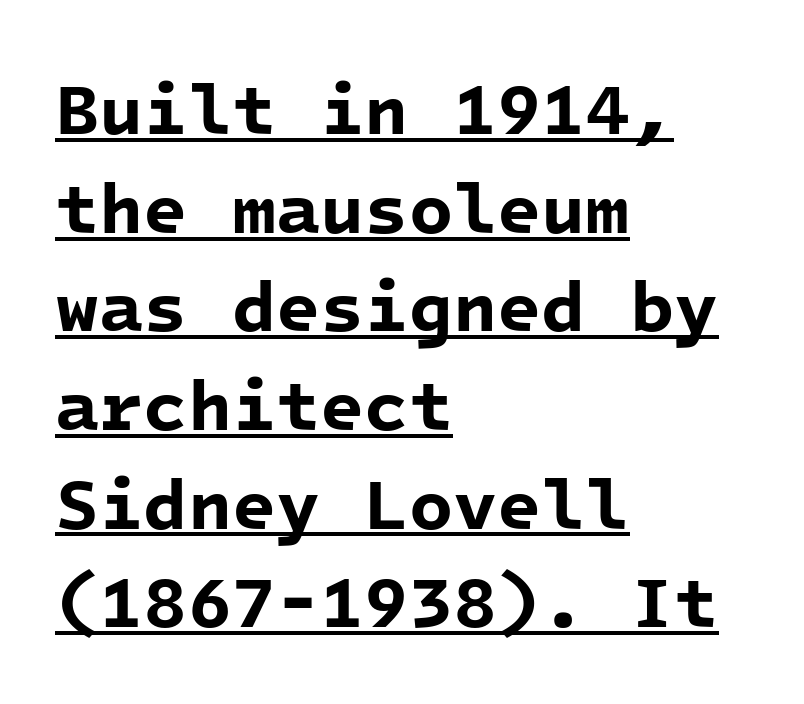
The image shows 72 px bold sans-serif type, monospaced; set left-aligned, normal line spacing (1.37x), normal letter spacing, underlined; low stroke contrast and a medium x-height.
